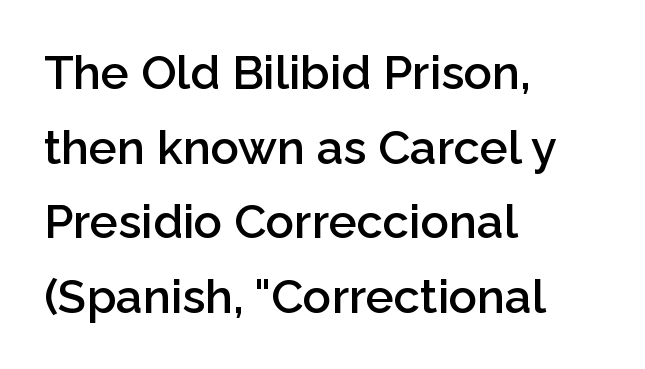
The image shows 47 px semibold sans-serif type, upright; set left-aligned, normal line spacing (1.59x), normal letter spacing, not underlined; low stroke contrast and a medium x-height.
